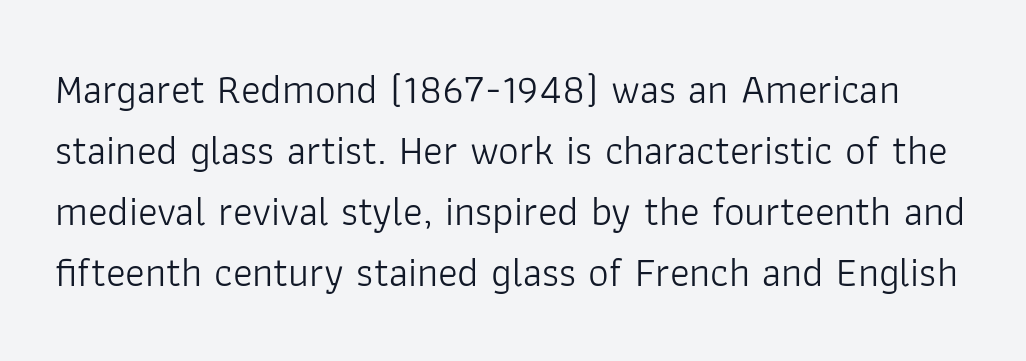
The image shows 41 px light sans-serif type, upright; set normal line spacing (1.49x), normal letter spacing, not underlined; low stroke contrast and a medium x-height.
